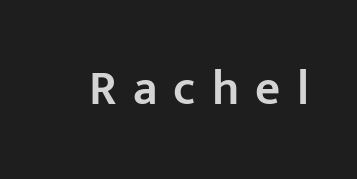
The image shows 49 px semibold sans-serif type, upright; set unusually wide letter spacing (+0.33 em), not underlined; low stroke contrast and a medium x-height.
